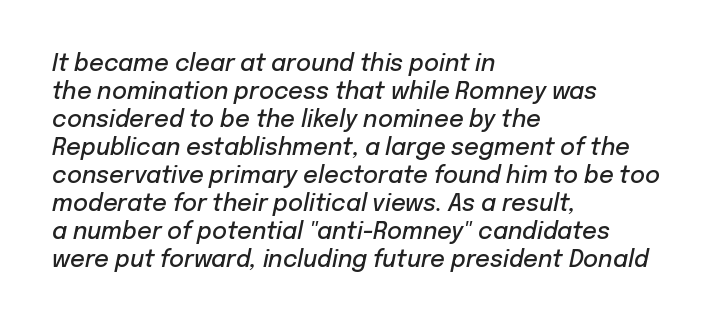
The image shows 23 px text type, italic (leaning right); set left-aligned, line spacing 1.22x, normal letter spacing, not underlined.
